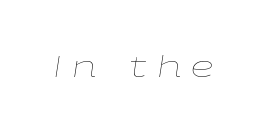
The image shows 29 px thin, wide type, italic (leaning right); set unusually wide letter spacing (+0.36 em), not underlined; low stroke contrast and a medium x-height.
